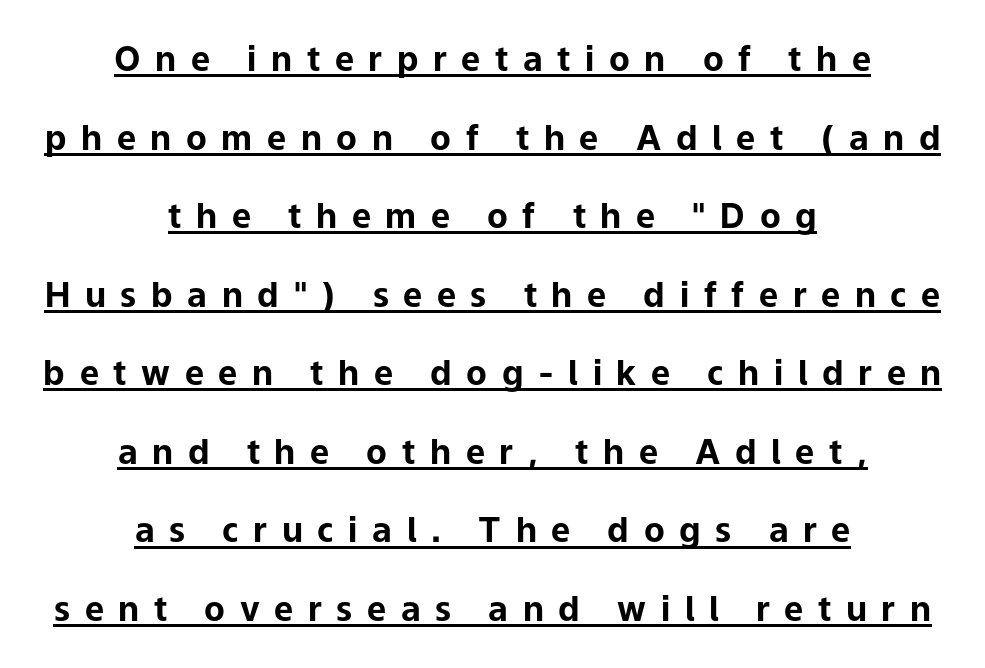
The image shows 34 px bold sans-serif type, upright; set centered, loose line spacing (2.31x), unusually wide letter spacing (+0.43 em), underlined; low stroke contrast and a medium x-height.
